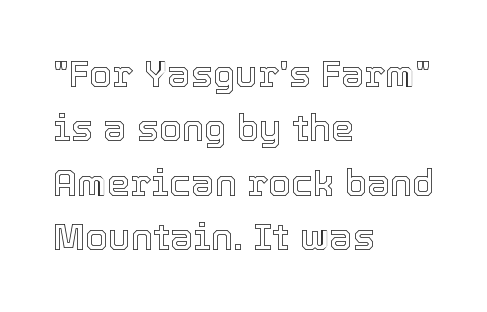
The image shows 37 px text type, upright; set left-aligned, normal line spacing (1.47x), normal letter spacing, not underlined; a medium x-height.
